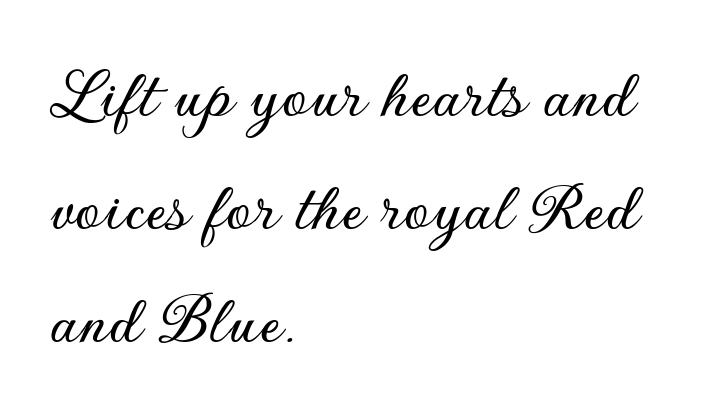
These lines keep a tight, regular rhythm from letter to letter. The rag falls on the right side of this text block. What kind of face is this? One without serifs — a sans. The passage shown is typed in a proportional face where columns would drift. The passage shown is not underscored anywhere.
